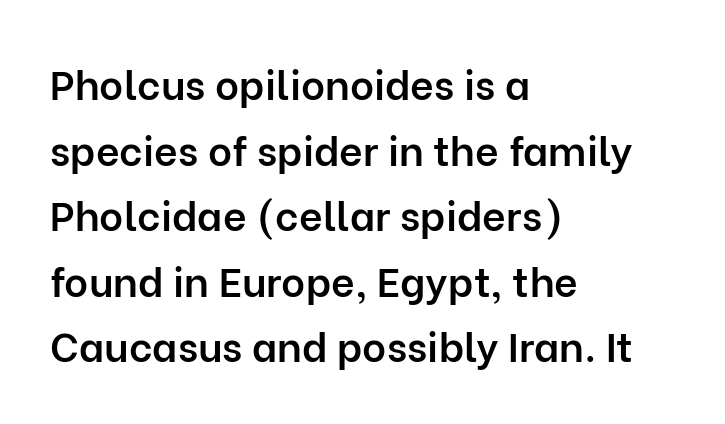
Unlike a traditional serif, this face leaves its strokes unadorned. How are the letters spaced? Ordinarily, with no added tracking. The rendering uses natural spacing where letterforms have individual widths. Line starts are locked; line ends wander.
